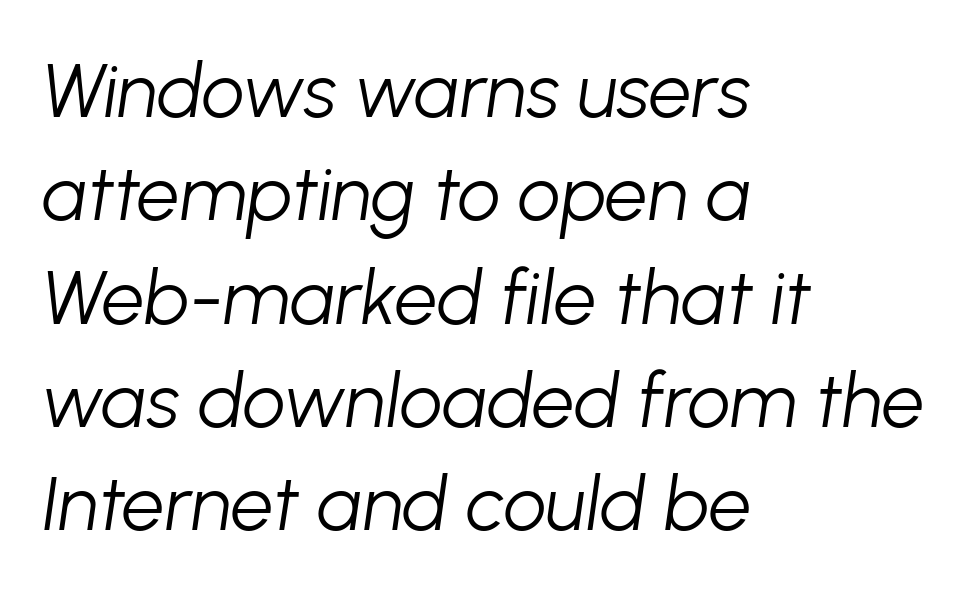
The line texture is even and compact thanks to regular tracking. Each line starts at the same left margin while the right side varies. The baseline area is clear. Varying glyph widths throughout — classic text-font behaviour. A normal amount of white space separates one row of letters from the next. Is this a heavy cut? Hardly; it is regular or lighter.
